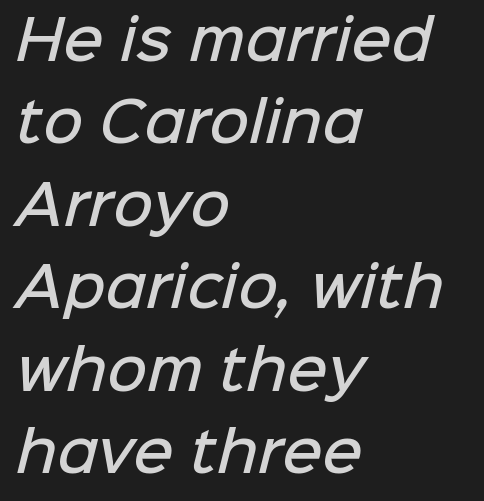
{"serif": "no", "bold": "semi", "weight": "semibold", "width": "normal", "stroke_contrast": "low", "x_height": "medium", "monospaced": "no", "underline": "no", "align": "left", "line_spacing": "normal", "line_spacing_ratio": 1.5, "letter_spacing": "normal", "letter_spacing_em": 0.0, "glyph_px": 55}
